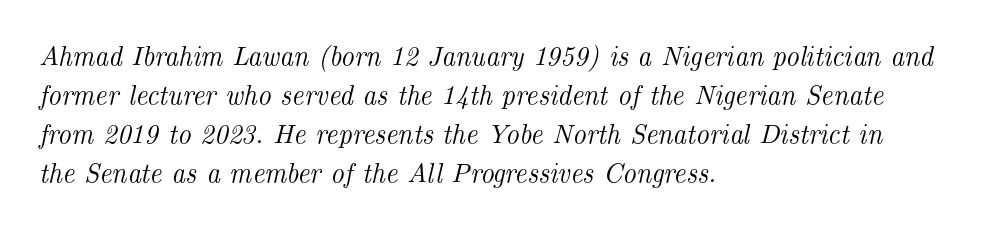
The image shows 27 px text type, italic (leaning right); set left-aligned, normal line spacing (1.44x), normal letter spacing, not underlined.
